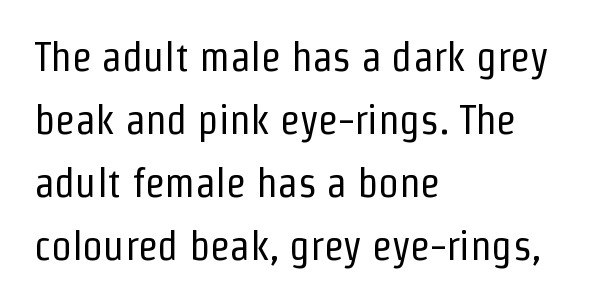
{"serif": "no", "italic": "no", "bold": "no", "weight": "regular", "width": "condensed", "stroke_contrast": "low", "x_height": "medium", "monospaced": "no", "underline": "no", "align": "left", "line_spacing": "normal", "line_spacing_ratio": 1.54, "letter_spacing": "normal", "letter_spacing_em": 0.0, "glyph_px": 41}
